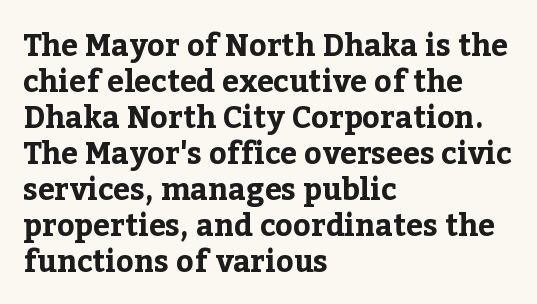
Q: Is the text bold? A: Yes.
Q: Is the text italic (slanted)? A: No, it is upright.
Q: Is the typeface a serif or a sans-serif typeface? A: Serif.
Q: Is the text underlined? A: No.
Q: How is the paragraph aligned? A: Left-aligned.
Q: Is the spacing between letters normal or unusually wide? A: Normal.
Q: Width (condensed, normal, or wide)? A: Normal.
Q: Stroke contrast? A: Low.
Q: x-height? A: Medium.
Q: Monospaced? A: No.
